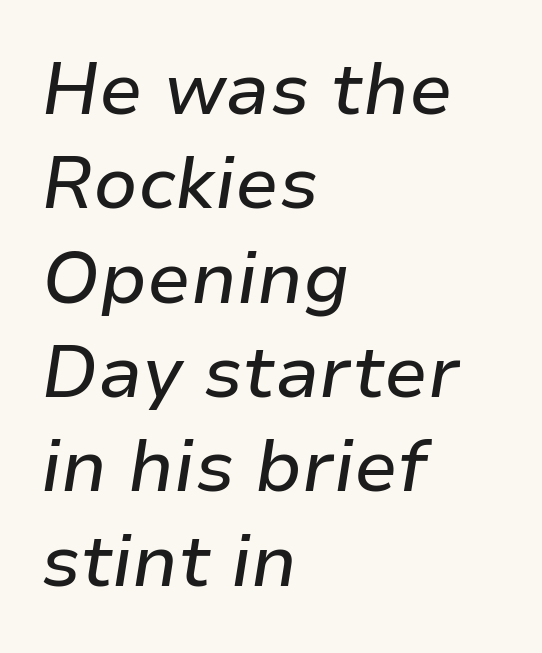
The baseline area is clear. The paragraph has a hard left edge and a soft right edge. The passage shown is typed in a proportional face where columns would drift. The leading is moderate, giving the passage an even texture.
